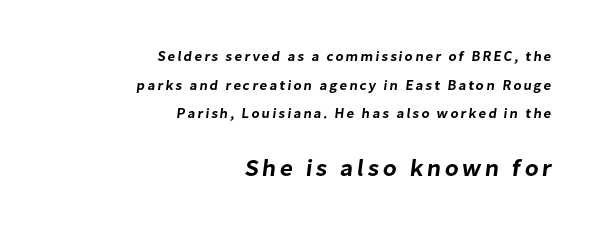
Q: Is the text underlined? A: No.
Q: How is the paragraph aligned? A: Right-aligned.
Q: Is the spacing between lines tight, normal or loose? A: Loose.
Q: Which block of text is set in a larger size, the first (top) or the second (bottom)? A: The second (bottom) one.
